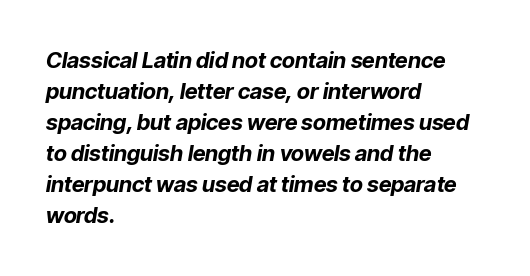
Letter spacing: default. This rendering features lettering with no underline. The whole block is typeset with a tilt. Students, observe: this is what conventionally led text looks like.
